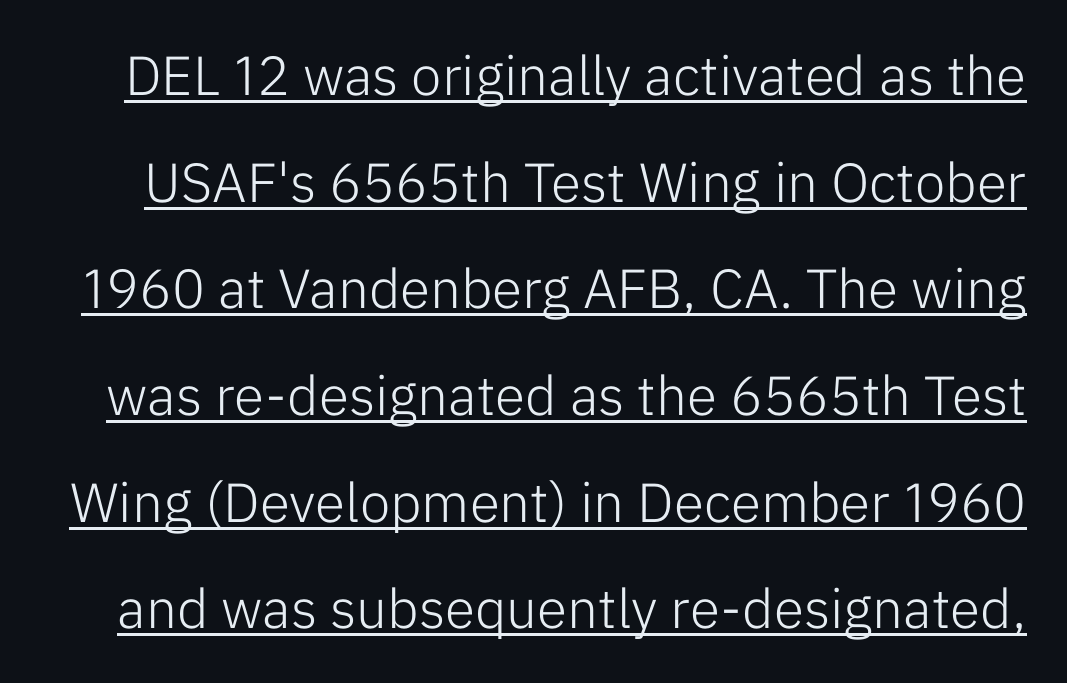
Q: Is the text bold? A: No.
Q: Is the text italic (slanted)? A: No, it is upright.
Q: Is the typeface a serif or a sans-serif typeface? A: Sans-serif.
Q: Is the text underlined? A: Yes.
Q: Is the spacing between letters normal or unusually wide? A: Normal.
Q: Is the spacing between lines tight, normal or loose? A: Loose.
Q: Width (condensed, normal, or wide)? A: Normal.
Q: Stroke contrast? A: Low.
Q: x-height? A: Medium.
Q: Monospaced? A: No.
